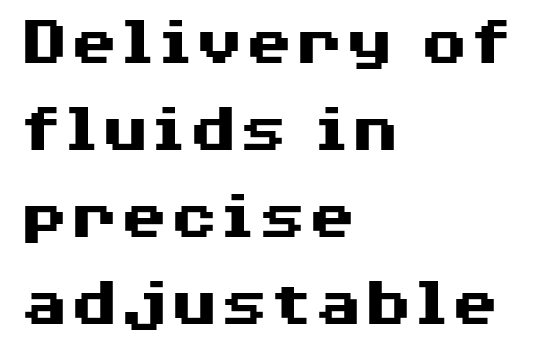
The image shows 72 px heavy, wide sans-serif type, upright; set left-aligned, line spacing 1.21x, normal letter spacing, not underlined; medium stroke contrast and a medium x-height.
